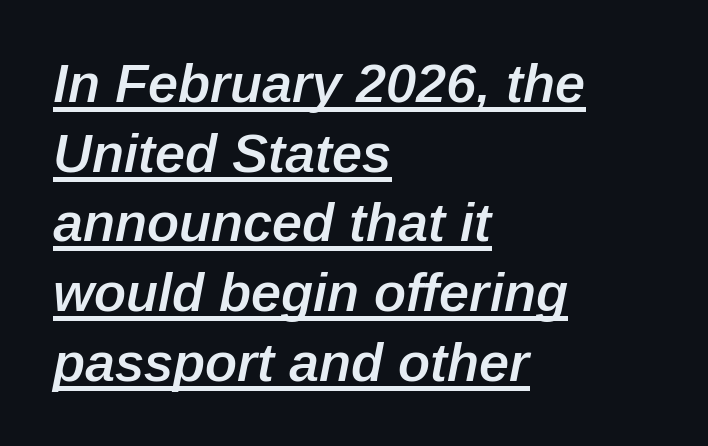
Q: Is the text bold? A: Semi-bold.
Q: Is the text italic (slanted)? A: Yes, it leans right by about 12 degrees.
Q: Is the text underlined? A: Yes.
Q: How is the paragraph aligned? A: Left-aligned.
Q: Is the spacing between letters normal or unusually wide? A: Normal.
Q: Is the spacing between lines tight, normal or loose? A: Normal.
Q: Width (condensed, normal, or wide)? A: Normal.
Q: Stroke contrast? A: Low.
Q: x-height? A: Medium.
Q: Monospaced? A: No.
